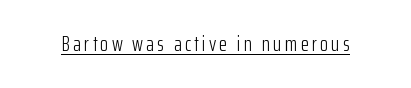
No extra ink here — the face is not bold. The rendered words wear a rule along their underside. Quick note: not italic, upright.
